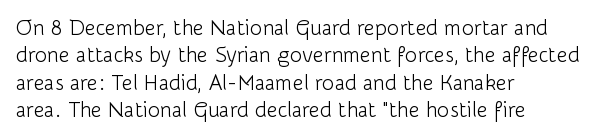
The image shows 21 px text type, upright; set left-aligned, normal line spacing (1.3x), normal letter spacing, not underlined.
